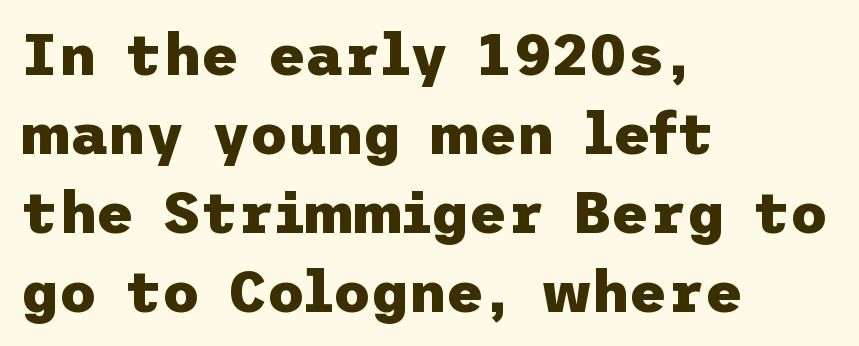
{"serif": "no", "italic": "no", "bold": "yes", "weight": "heavy", "width": "normal", "stroke_contrast": "low", "x_height": "medium", "underline": "no", "align": "left", "line_spacing": "normal", "line_spacing_ratio": 1.36, "letter_spacing": "normal", "letter_spacing_em": 0.0, "glyph_px": 58}
